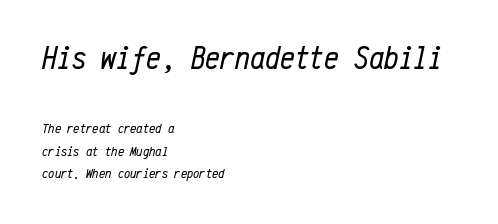
The image shows 33 px regular-weight, condensed type, italic (leaning right), monospaced; set left-aligned, normal line spacing (1.6x), normal letter spacing, not underlined; the first (top) block is 2.36x larger; low stroke contrast and a medium x-height.
